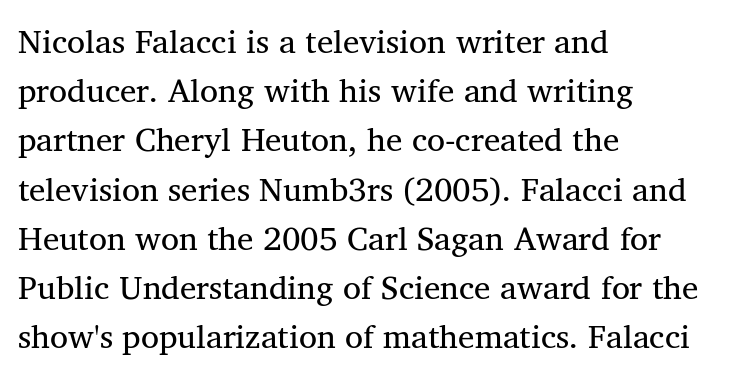
The image shows 33 px regular-weight serif type; set left-aligned, normal line spacing (1.49x), normal letter spacing, not underlined; medium stroke contrast and a medium x-height.
